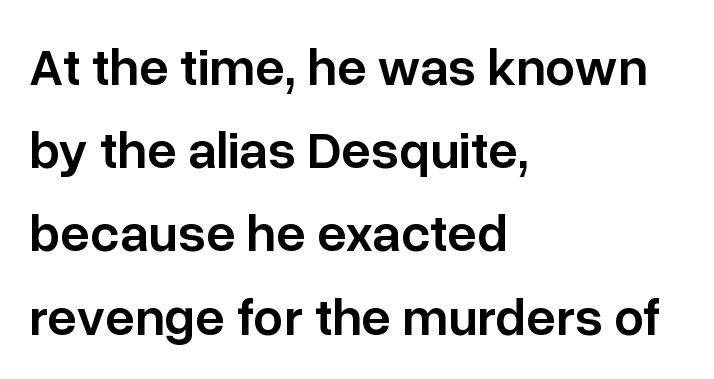
Q: Is the text bold? A: Semi-bold.
Q: Is the text italic (slanted)? A: No, it is upright.
Q: Is the typeface a serif or a sans-serif typeface? A: Sans-serif.
Q: Is the text underlined? A: No.
Q: How is the paragraph aligned? A: Left-aligned.
Q: Is the spacing between letters normal or unusually wide? A: Normal.
Q: Is the spacing between lines tight, normal or loose? A: Normal.
Q: Width (condensed, normal, or wide)? A: Normal.
Q: Stroke contrast? A: Low.
Q: x-height? A: Medium.
Q: Monospaced? A: No.
